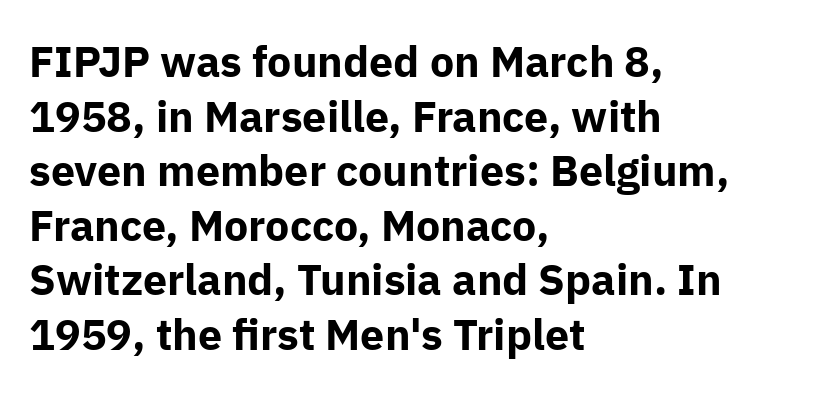
Look at the bottom of the vertical strokes: they stop flat, with no serifs. Alignment: flush left. Horizontal bands of white between lines are of average thickness. Think of a printed novel: that variable character pitch is what you see here.
